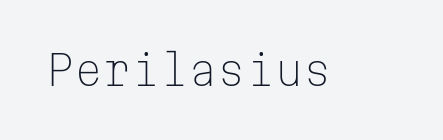
Q: Is the text bold? A: No.
Q: Is the text italic (slanted)? A: No, it is upright.
Q: Is the typeface a serif or a sans-serif typeface? A: Sans-serif.
Q: Is the text underlined? A: No.
Q: Is the spacing between letters normal or unusually wide? A: Normal.
Q: Width (condensed, normal, or wide)? A: Normal.
Q: Stroke contrast? A: Low.
Q: x-height? A: Medium.
Q: Monospaced? A: Yes.
